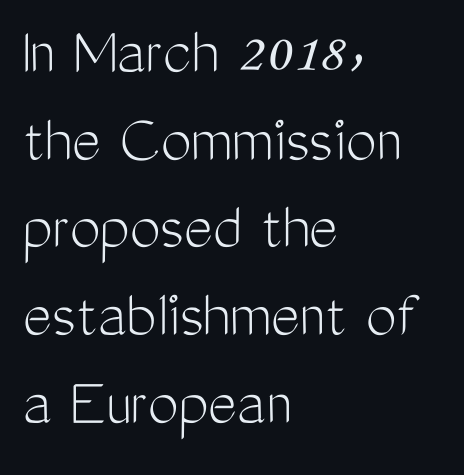
Vertical stems look standard width or narrower in stroke. Just letters on the line, the space beneath them empty. Every character sits straight up, as roman type does. Normally led — the rows are evenly, conventionally spaced. Note the varied advance widths — an 'i' is clearly narrower than an 'm'.
